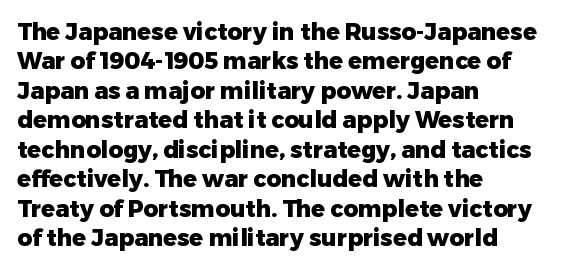
{"italic": "no", "bold": "yes", "underline": "no", "align": "left", "line_spacing": "normal", "line_spacing_ratio": 1.28, "letter_spacing": "normal", "letter_spacing_em": 0.0, "glyph_px": 23}
